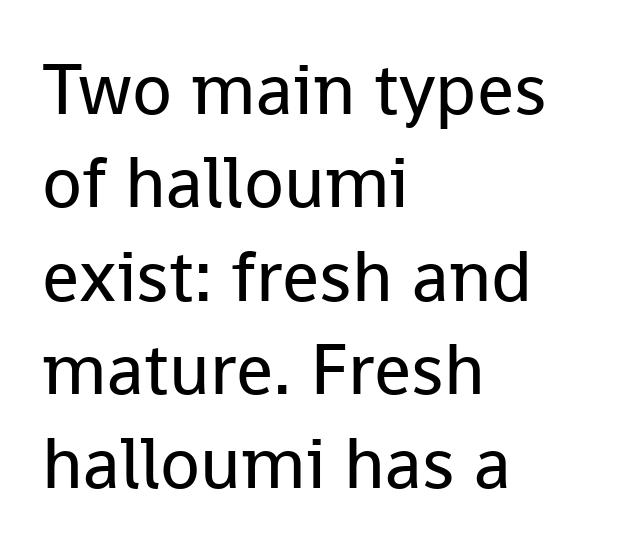
The image shows 73 px regular-weight sans-serif type, upright; set left-aligned, normal line spacing (1.28x), normal letter spacing, not underlined; low stroke contrast and a medium x-height.
